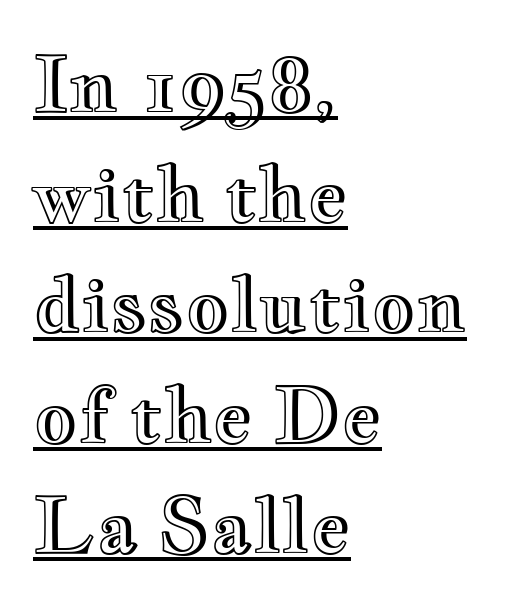
The image shows 76 px wide type, upright; set left-aligned, normal line spacing (1.45x), normal letter spacing, underlined; a small x-height.
